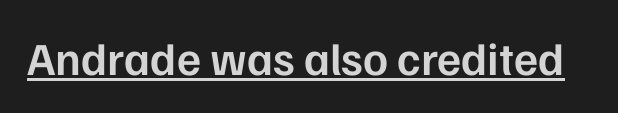
The image shows 46 px semibold sans-serif type, upright; set normal letter spacing, underlined; low stroke contrast and a medium x-height.
